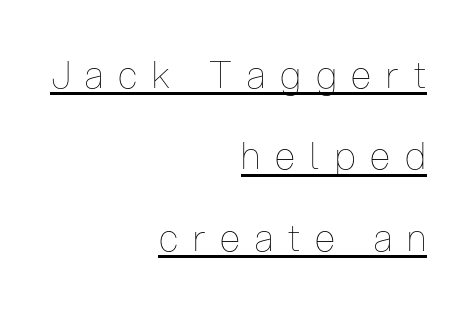
{"italic": "no", "bold": "no", "weight": "thin", "width": "condensed", "stroke_contrast": "low", "x_height": "medium", "monospaced": "no", "underline": "yes", "align": "right", "line_spacing": "loose", "line_spacing_ratio": 2.2, "letter_spacing": "wide", "letter_spacing_em": 0.41, "glyph_px": 37}
